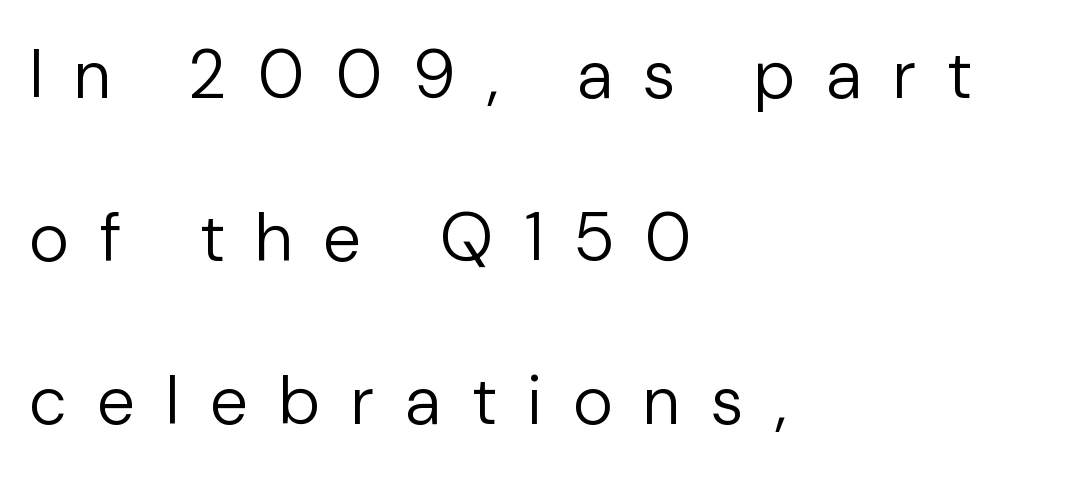
Q: Is the text bold? A: No.
Q: Is the text italic (slanted)? A: No, it is upright.
Q: Is the typeface a serif or a sans-serif typeface? A: Sans-serif.
Q: Is the text underlined? A: No.
Q: How is the paragraph aligned? A: Left-aligned.
Q: Is the spacing between letters normal or unusually wide? A: Unusually wide.
Q: Is the spacing between lines tight, normal or loose? A: Loose.
Q: Width (condensed, normal, or wide)? A: Normal.
Q: Stroke contrast? A: Low.
Q: x-height? A: Medium.
Q: Monospaced? A: No.
